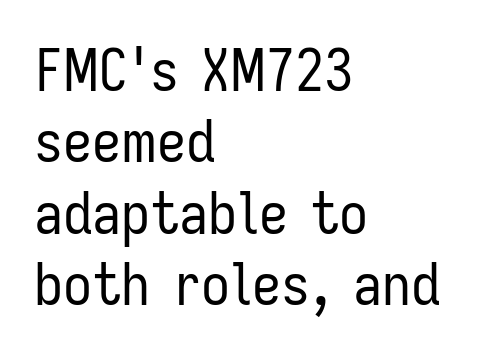
This sample has the flowing, uneven cadence of proportional lettering. A light-to-regular cut is what we see here. Only glyphs here, with clear space below each row. The letterforms sit shoulder to shoulder at normal distance.
